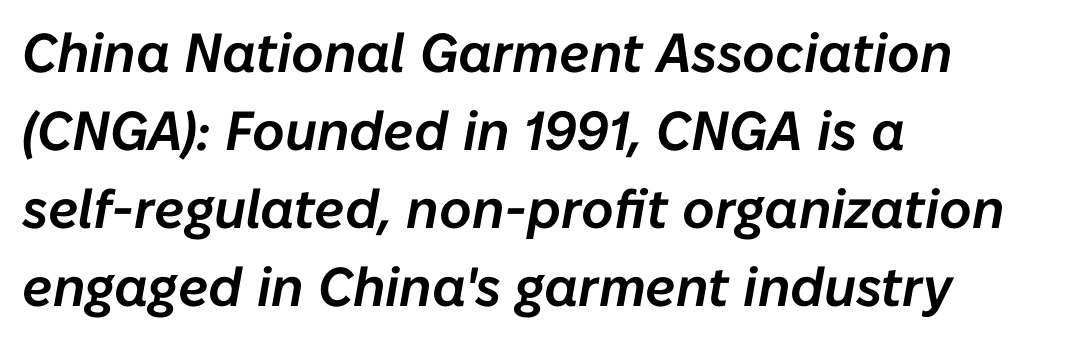
The image shows 55 px text type, italic (leaning right); set left-aligned, normal line spacing (1.42x), normal letter spacing, not underlined; low stroke contrast and a medium x-height.
